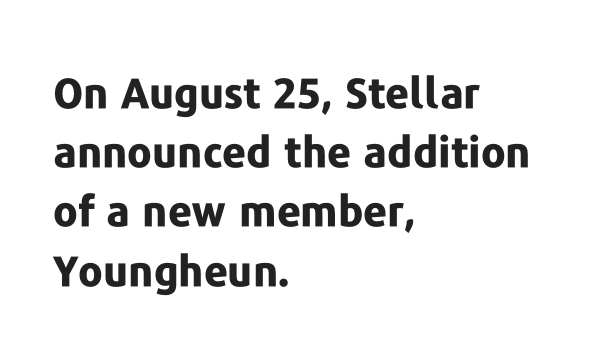
Upright lettering throughout. Look at the bottom of the vertical strokes: they stop flat, with no serifs. Which margin do the lines hug? The left one — the right edge is uneven. Weight: bold.
